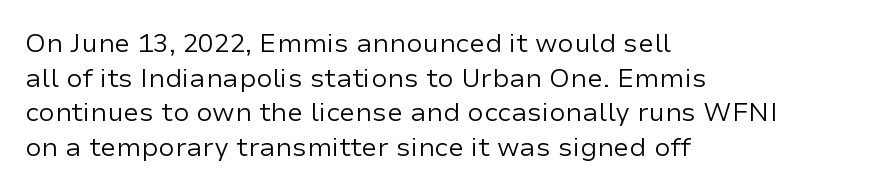
{"italic": "no", "bold": "no", "underline": "no", "align": "left", "line_spacing": "normal", "line_spacing_ratio": 1.33, "letter_spacing": "normal", "letter_spacing_em": 0.0, "glyph_px": 26}
